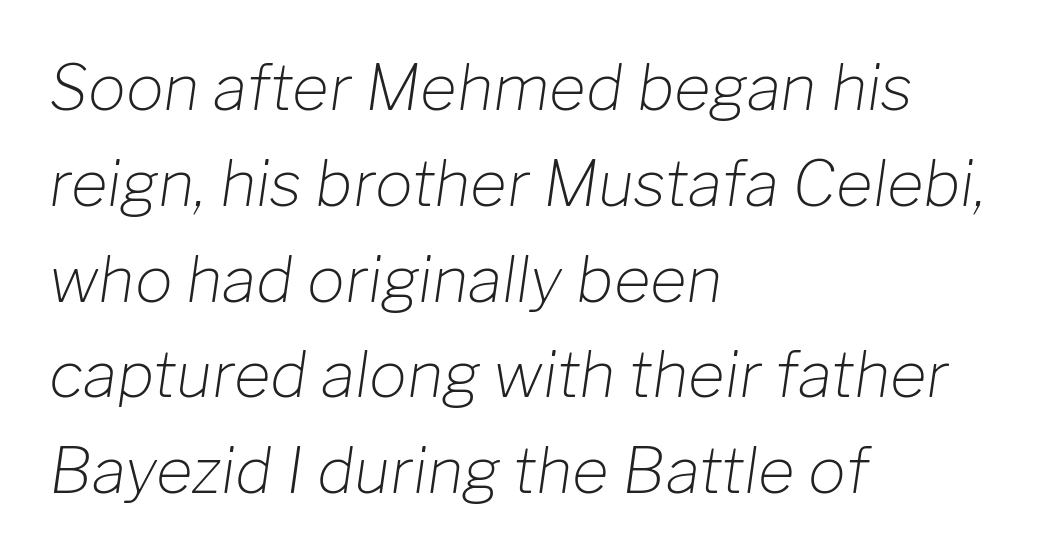
{"italic": "yes", "lean": "right", "slant_degrees": 8, "bold": "no", "weight": "light", "width": "normal", "stroke_contrast": "low", "x_height": "medium", "monospaced": "no", "underline": "no", "align": "left", "line_spacing": "normal", "line_spacing_ratio": 1.52, "letter_spacing": "normal", "letter_spacing_em": 0.0, "glyph_px": 63}
